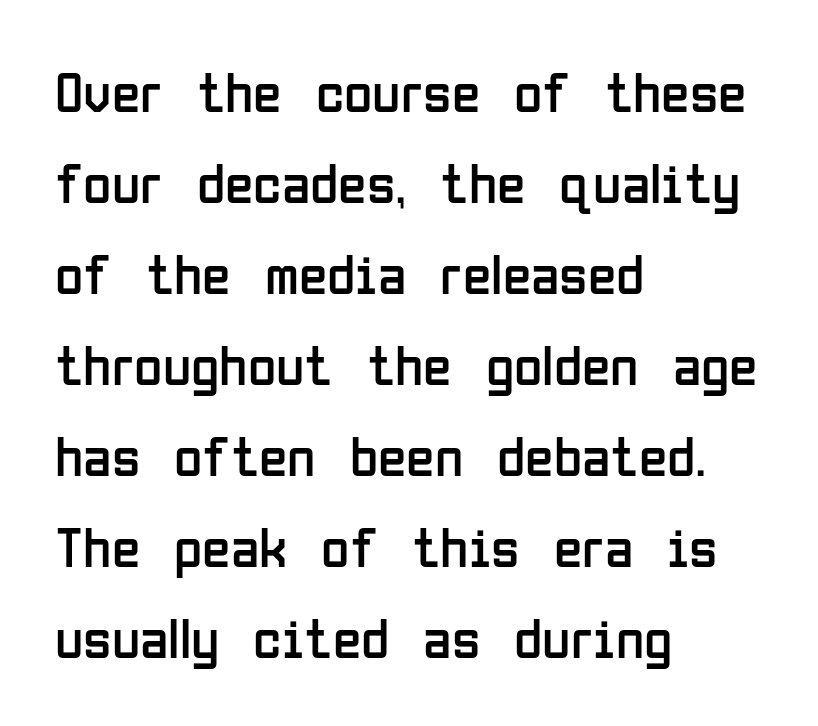
Q: Is the text bold? A: No.
Q: Is the text italic (slanted)? A: No, it is upright.
Q: Is the typeface a serif or a sans-serif typeface? A: Sans-serif.
Q: Is the text underlined? A: No.
Q: How is the paragraph aligned? A: Left-aligned.
Q: Is the spacing between letters normal or unusually wide? A: Normal.
Q: Is the spacing between lines tight, normal or loose? A: Normal.
Q: Width (condensed, normal, or wide)? A: Condensed.
Q: Stroke contrast? A: Low.
Q: x-height? A: Medium.
Q: Monospaced? A: No.
